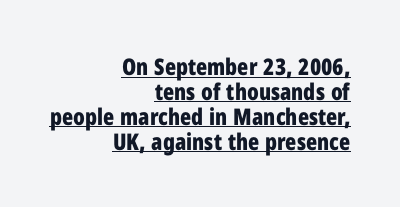
The image shows 23 px bold type, upright; set right-aligned, tight line spacing (1.08x), normal letter spacing, underlined.
